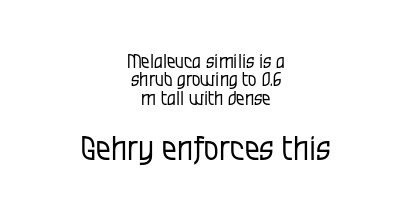
The emphasis by scale lands on block number two, below. These lines stack symmetrically, like a column narrowing and widening about its center. Summary of vertical rhythm: compact, with narrow interline spacing. The line texture is even and compact thanks to regular tracking. The passage shown is typed in a proportional face where columns would drift. Ink coverage per letter is moderate at most.
